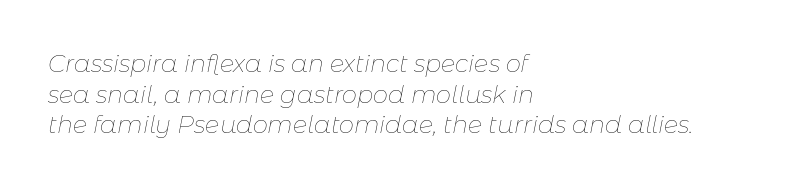
Q: Is the text bold? A: No.
Q: Is the text italic (slanted)? A: Yes, it leans right by about 11 degrees.
Q: Is the text underlined? A: No.
Q: How is the paragraph aligned? A: Left-aligned.
Q: Is the spacing between letters normal or unusually wide? A: Normal.
Q: Is the spacing between lines tight, normal or loose? A: Normal.
